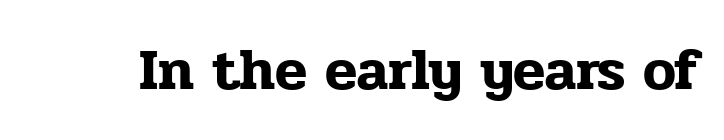
The letters advance in unequal steps, a hallmark of proportional type. The letterforms sit shoulder to shoulder at normal distance. Is this a sans? No — the strokes have serifs. The passage shown is not underscored anywhere. The specimen reads as upright at a glance.
